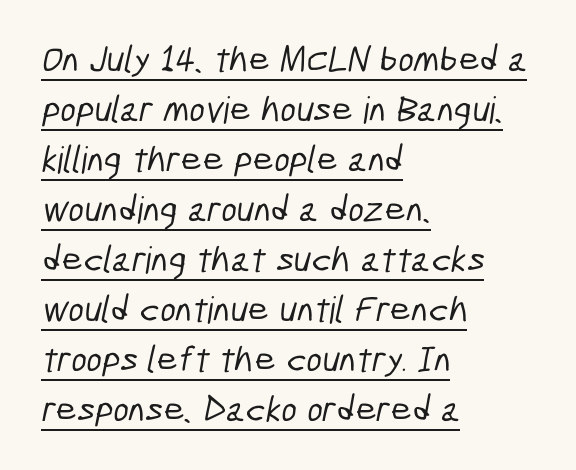
Line spacing here is normal. Does extra space separate the letters? No, they use regular spacing. The text was rendered using a sans face with plain stroke endings. Think of a printed novel: that variable character pitch is what you see here.
